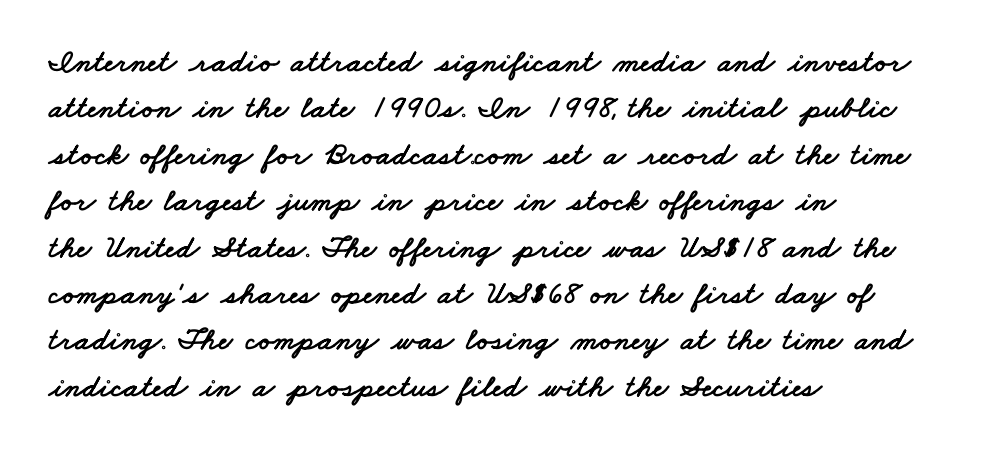
The image shows 32 px wide sans-serif type; set left-aligned, normal line spacing (1.45x), normal letter spacing, not underlined; low stroke contrast and a small x-height.
